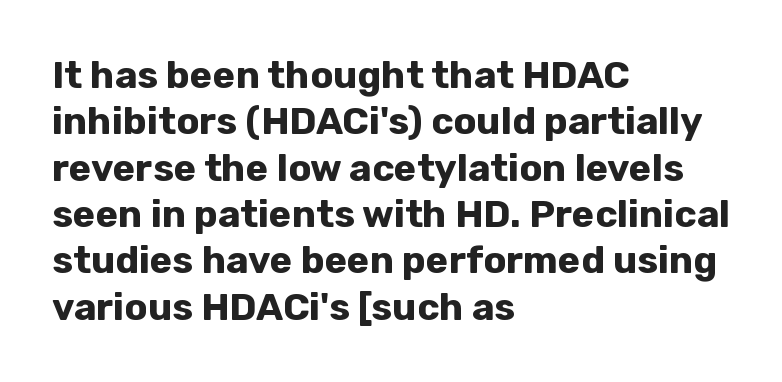
Q: Is the text bold? A: Yes.
Q: Is the text italic (slanted)? A: No, it is upright.
Q: Is the typeface a serif or a sans-serif typeface? A: Sans-serif.
Q: Is the text underlined? A: No.
Q: How is the paragraph aligned? A: Left-aligned.
Q: Is the spacing between letters normal or unusually wide? A: Normal.
Q: Width (condensed, normal, or wide)? A: Normal.
Q: Stroke contrast? A: Low.
Q: x-height? A: Medium.
Q: Monospaced? A: No.
